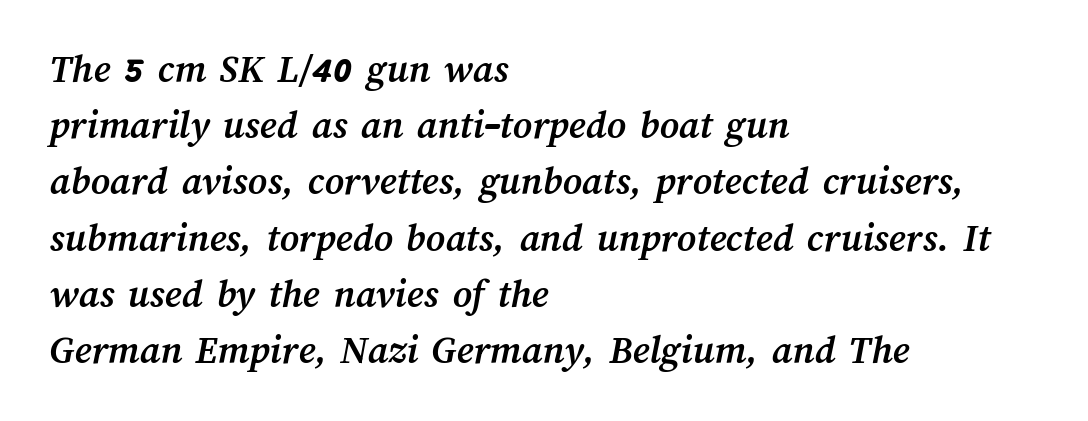
The image shows 41 px semibold type; set left-aligned, normal line spacing (1.37x), normal letter spacing, not underlined; medium stroke contrast and a medium x-height.
